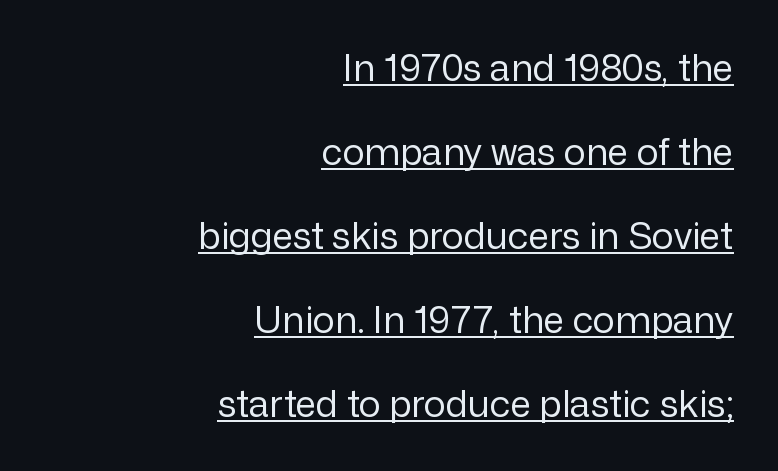
{"serif": "no", "italic": "no", "bold": "no", "weight": "regular", "width": "normal", "stroke_contrast": "low", "x_height": "medium", "monospaced": "no", "underline": "yes", "align": "right", "line_spacing": "loose", "line_spacing_ratio": 2.27, "letter_spacing": "normal", "letter_spacing_em": 0.0, "glyph_px": 37}
